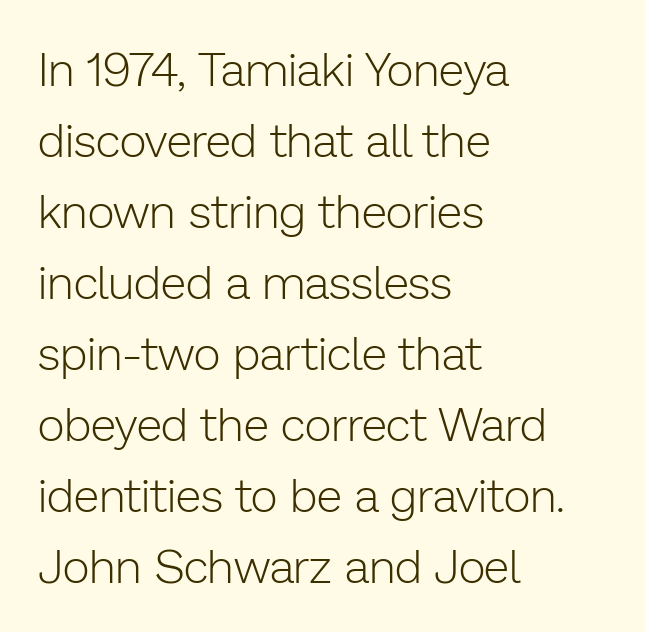
The image shows 47 px light sans-serif type, upright; set left-aligned, normal line spacing (1.51x), normal letter spacing, not underlined; low stroke contrast and a medium x-height.
